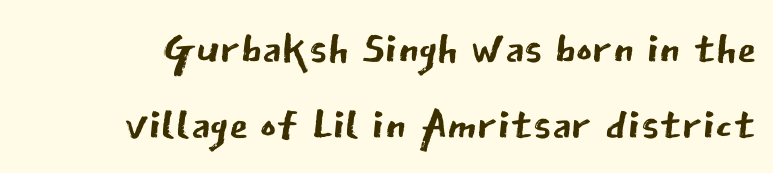
Lines of text with bare space underneath. The type is set solid horizontally, with unmodified tracking. The rendering uses natural spacing where letterforms have individual widths. The passage shown is typeset with a sans-serif family. In terms of posture, this sample is upright. Caption: face not bold, strokes unweighted.
